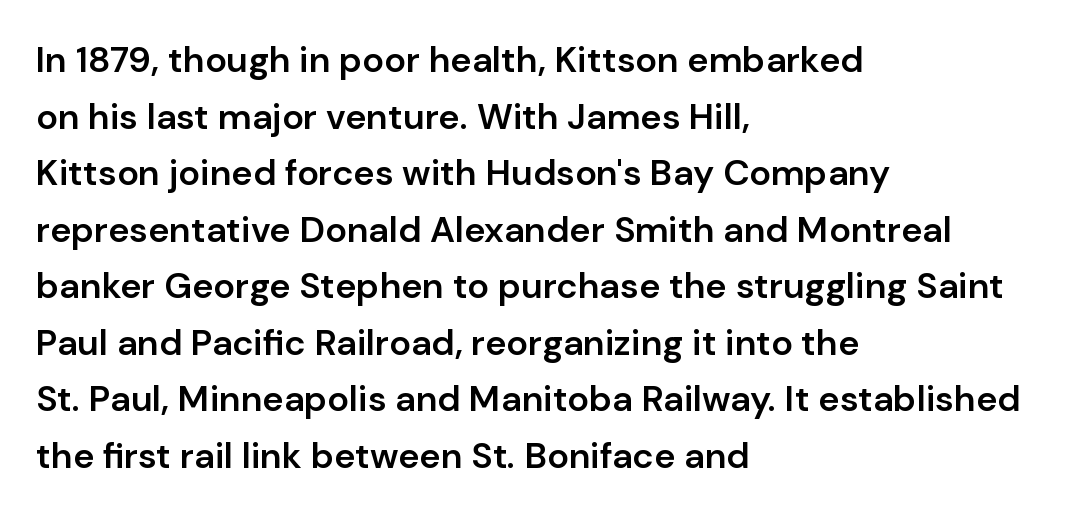
Q: Is the text bold? A: Semi-bold.
Q: Is the text italic (slanted)? A: No, it is upright.
Q: Is the typeface a serif or a sans-serif typeface? A: Sans-serif.
Q: Is the text underlined? A: No.
Q: How is the paragraph aligned? A: Left-aligned.
Q: Is the spacing between letters normal or unusually wide? A: Normal.
Q: Is the spacing between lines tight, normal or loose? A: Normal.
Q: Width (condensed, normal, or wide)? A: Normal.
Q: Stroke contrast? A: Low.
Q: x-height? A: Medium.
Q: Monospaced? A: No.
